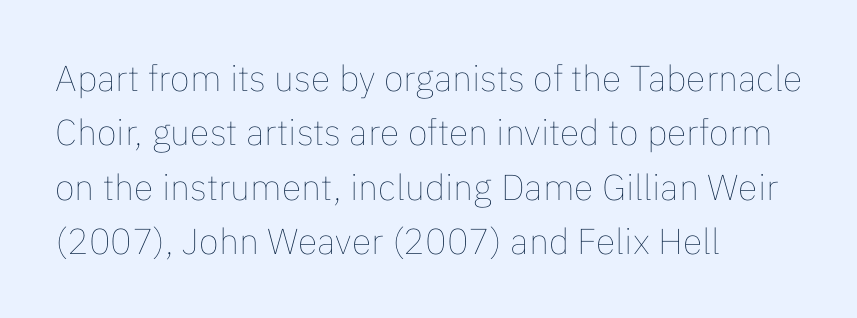
The image shows 36 px thin type, upright; set left-aligned, normal line spacing (1.51x), normal letter spacing, not underlined; low stroke contrast and a medium x-height.
